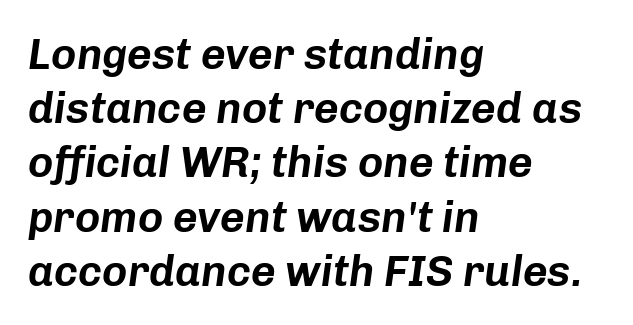
The image shows 43 px text type, italic (leaning right); set left-aligned, normal line spacing (1.26x), normal letter spacing, not underlined; low stroke contrast and a medium x-height.
